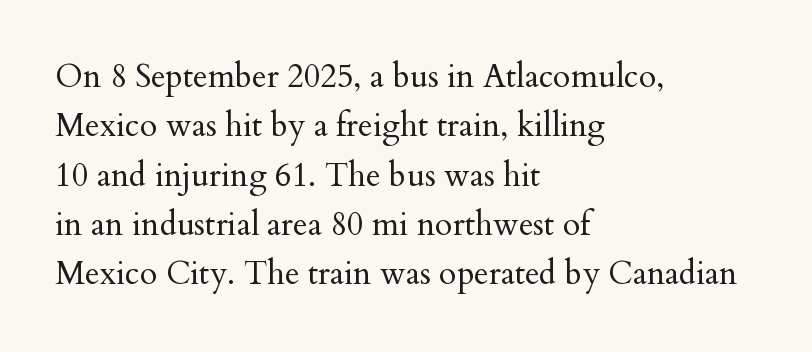
{"serif": "yes", "italic": "no", "bold": "no", "weight": "regular", "width": "normal", "stroke_contrast": "medium", "x_height": "small", "monospaced": "no", "underline": "no", "align": "left", "line_spacing": "normal", "line_spacing_ratio": 1.54, "letter_spacing": "normal", "letter_spacing_em": 0.0, "glyph_px": 32}
